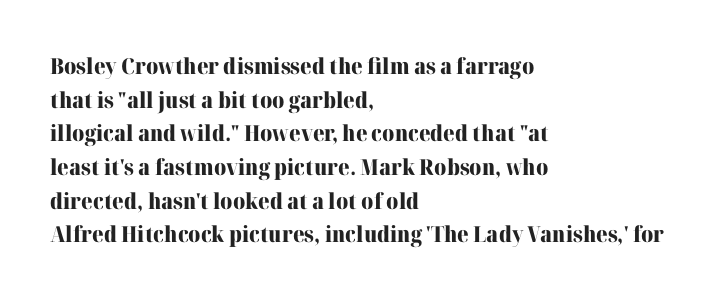
The image shows 22 px bold type, upright; set left-aligned, normal line spacing (1.53x), normal letter spacing, not underlined.
